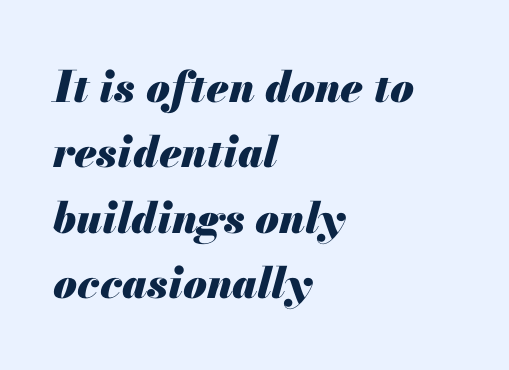
The letters sit at their default tracking, neither squeezed nor spread. The leading is moderate, giving the passage an even texture. Emphasis by weight is at full strength: bold. Caption: multi-line text, flush left, ragged right.
